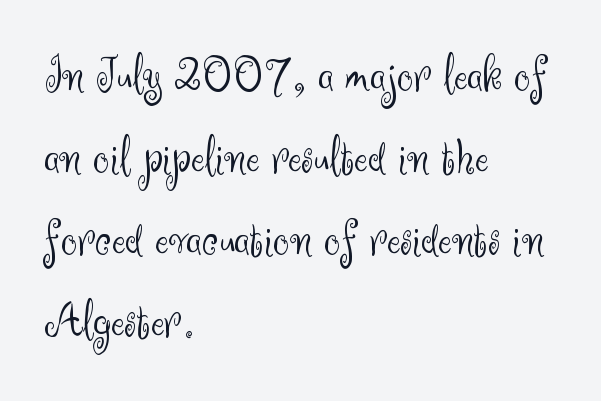
The image shows 52 px light sans-serif type, upright; set left-aligned, normal line spacing (1.58x), normal letter spacing, not underlined; medium stroke contrast and a small x-height.
